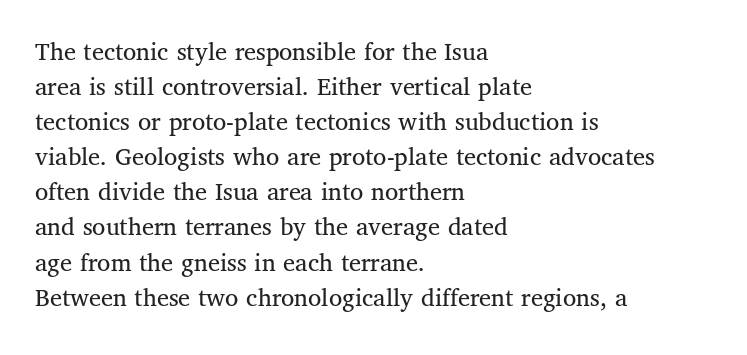
{"italic": "no", "bold": "no", "underline": "no", "align": "left", "line_spacing": "normal", "line_spacing_ratio": 1.3, "letter_spacing": "normal", "letter_spacing_em": 0.0, "glyph_px": 27}
